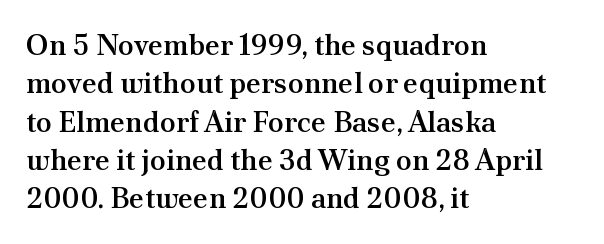
Q: Is the text bold? A: Semi-bold.
Q: Is the text italic (slanted)? A: No, it is upright.
Q: Is the typeface a serif or a sans-serif typeface? A: Serif.
Q: Is the text underlined? A: No.
Q: How is the paragraph aligned? A: Left-aligned.
Q: Is the spacing between letters normal or unusually wide? A: Normal.
Q: Is the spacing between lines tight, normal or loose? A: Normal.
Q: Width (condensed, normal, or wide)? A: Normal.
Q: Stroke contrast? A: Medium.
Q: x-height? A: Small.
Q: Monospaced? A: No.
